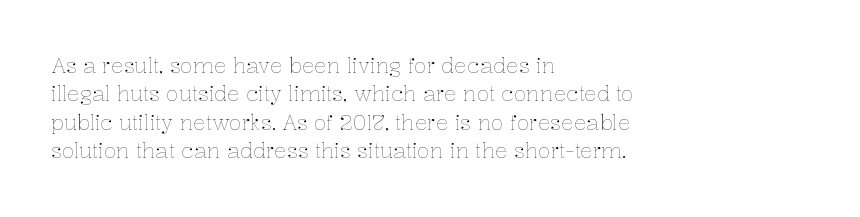
Q: Is the text bold? A: No.
Q: Is the text italic (slanted)? A: No, it is upright.
Q: Is the text underlined? A: No.
Q: How is the paragraph aligned? A: Left-aligned.
Q: Is the spacing between letters normal or unusually wide? A: Normal.
Q: Is the spacing between lines tight, normal or loose? A: Normal.
